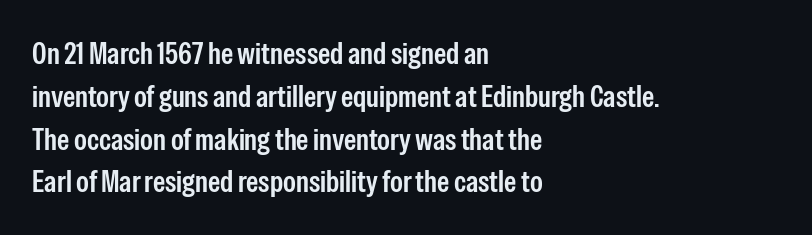
The font is running at a semibold setting, under full bold. Unmarked baselines from the first word to the last. The letters advance in unequal steps, a hallmark of proportional type. The font's upright variant was chosen for this text. Regular leading.
